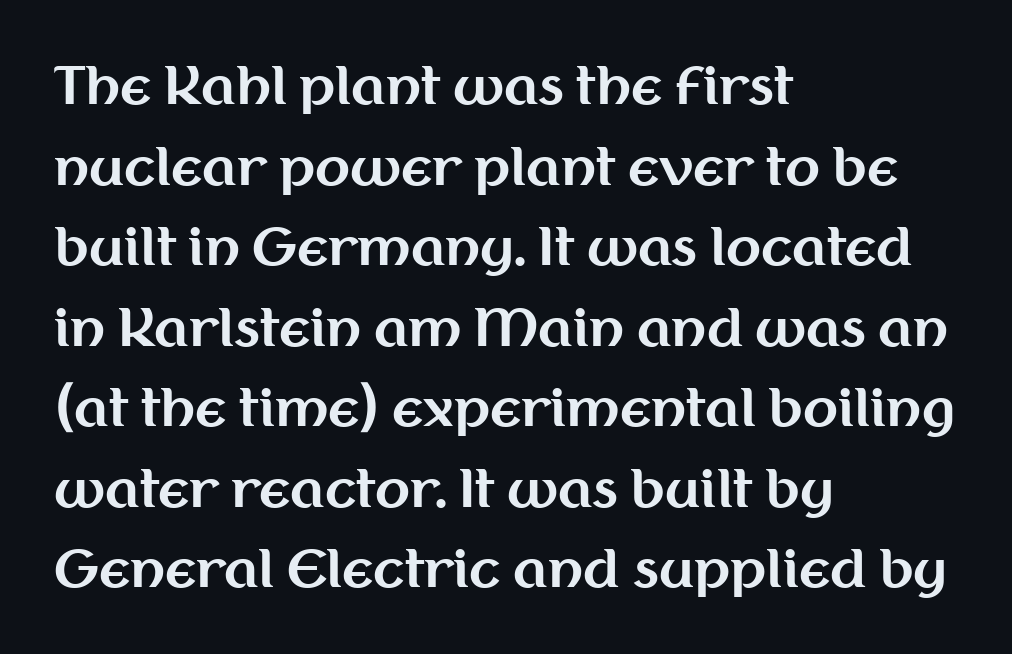
Rows of type keep a routine distance in the vertical direction. In terms of weight, the rendering is a true, heavy bold. A typesetter would call this proportional, since set widths differ per character. Check the space under the baseline: it is left empty. The font family rendered here belongs to the sans-serif group. The rag falls on the right side of this text block.
